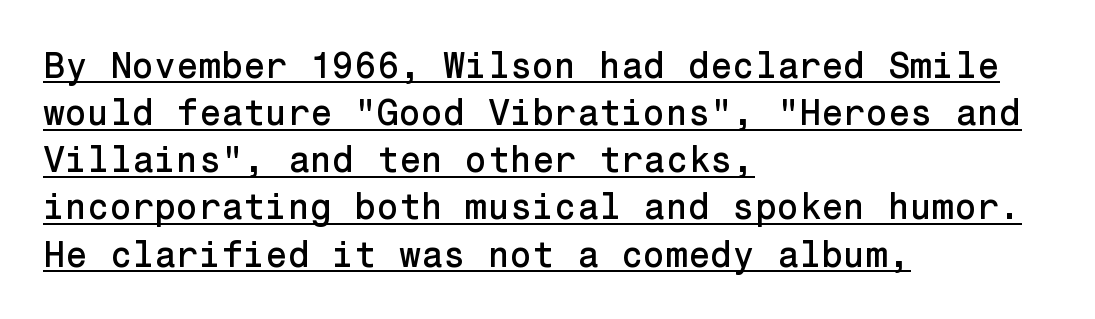
Nothing unusual about the tracking: characters are spaced as the font intends. Horizontally, the lines are justified to the leading edge only. Beneath each row of characters lies a ruled line. The typeface chosen for these lines omits serifs. Ascenders rise straight up at ninety degrees. One glance says typical: line gaps are just what's usual.
